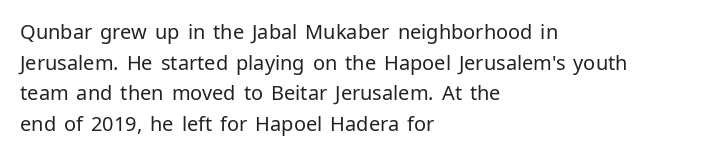
Q: Is the text bold? A: No.
Q: Is the text italic (slanted)? A: No, it is upright.
Q: Is the text underlined? A: No.
Q: How is the paragraph aligned? A: Left-aligned.
Q: Is the spacing between letters normal or unusually wide? A: Normal.
Q: Is the spacing between lines tight, normal or loose? A: Normal.
